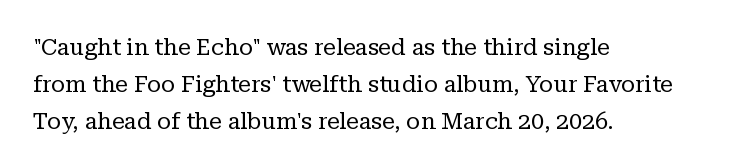
{"italic": "no", "bold": "no", "underline": "no", "align": "left", "line_spacing": "normal", "line_spacing_ratio": 1.6, "letter_spacing": "normal", "letter_spacing_em": 0.0, "glyph_px": 23}
